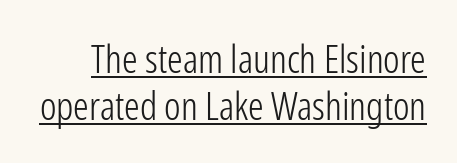
Q: Is the text bold? A: No.
Q: Is the text italic (slanted)? A: No, it is upright.
Q: Is the typeface a serif or a sans-serif typeface? A: Sans-serif.
Q: Is the text underlined? A: Yes.
Q: Is the spacing between letters normal or unusually wide? A: Normal.
Q: Width (condensed, normal, or wide)? A: Condensed.
Q: Stroke contrast? A: Low.
Q: x-height? A: Medium.
Q: Monospaced? A: No.
